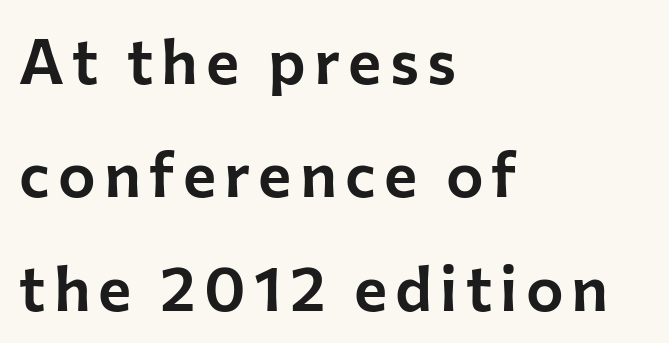
Proportional: the letters do not fall into vertical columns. Every character sits straight up, as roman type does. The characters display no serif detailing; their extremities are plain. The baseline area is clear. In CSS terms this would be text-align: left.
